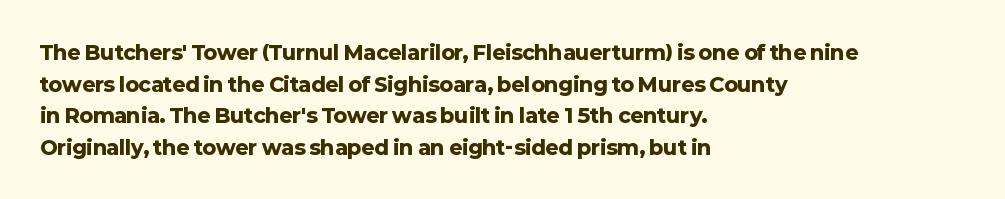
{"italic": "no", "bold": "yes", "underline": "no", "align": "left", "line_spacing": "normal", "line_spacing_ratio": 1.58, "letter_spacing": "normal", "letter_spacing_em": 0.0, "glyph_px": 20}
